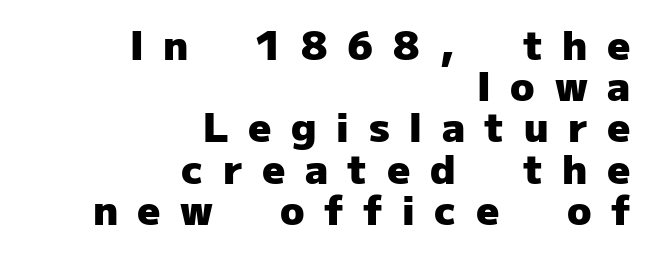
Strokes here are thick enough to call this a true bold. Are there feet on the stems? There aren't — it's a sans. Only glyphs here, with clear space below each row. One-word summary of the alignment: right.
